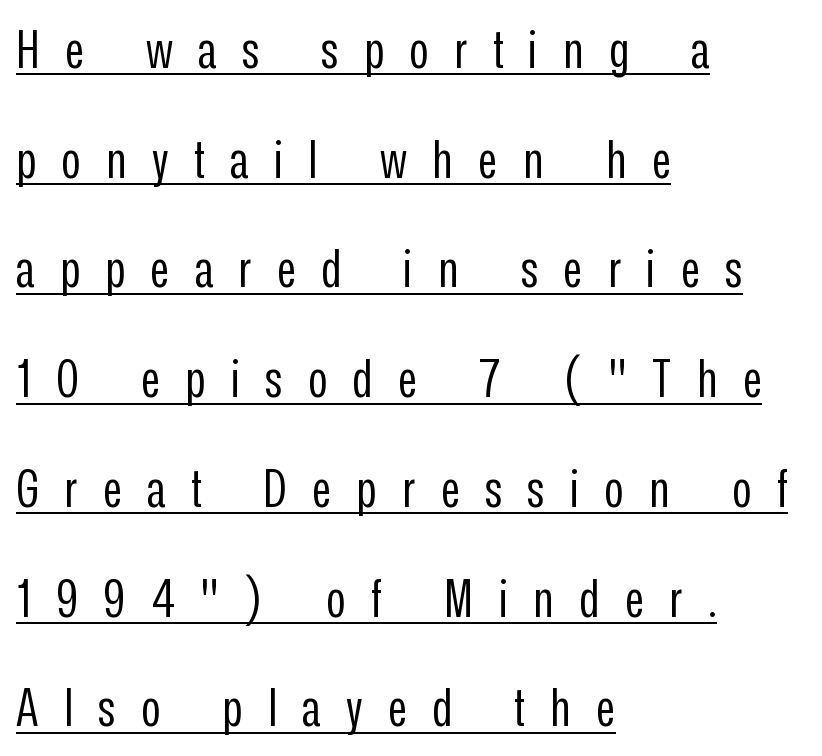
{"serif": "no", "italic": "no", "bold": "no", "weight": "regular", "width": "condensed", "stroke_contrast": "low", "x_height": "medium", "monospaced": "no", "underline": "yes", "align": "left", "line_spacing": "loose", "line_spacing_ratio": 2.07, "letter_spacing": "wide", "letter_spacing_em": 0.48, "glyph_px": 53}
